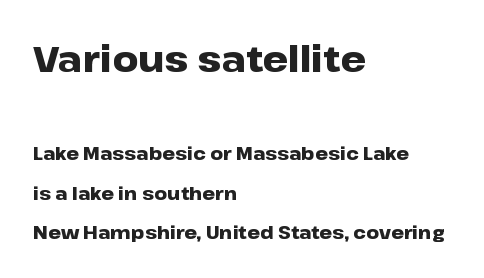
{"serif": "no", "italic": "no", "bold": "yes", "weight": "heavy", "width": "wide", "stroke_contrast": "low", "x_height": "medium", "monospaced": "no", "underline": "no", "align": "left", "line_spacing": "loose", "line_spacing_ratio": 2.18, "letter_spacing": "normal", "letter_spacing_em": 0.0, "larger_block": "first", "size_ratio": 2.0, "glyph_px": 36}
